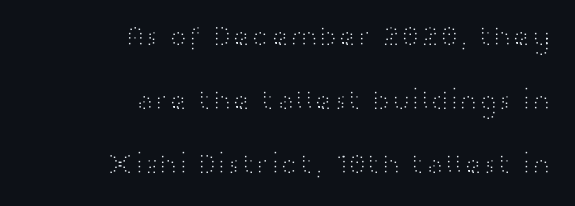
Q: Is the text bold? A: No.
Q: Is the text italic (slanted)? A: No, it is upright.
Q: Is the typeface a serif or a sans-serif typeface? A: Sans-serif.
Q: Is the text underlined? A: No.
Q: How is the paragraph aligned? A: Right-aligned.
Q: Is the spacing between letters normal or unusually wide? A: Normal.
Q: Is the spacing between lines tight, normal or loose? A: Loose.
Q: Width (condensed, normal, or wide)? A: Wide.
Q: Stroke contrast? A: High.
Q: x-height? A: Medium.
Q: Monospaced? A: No.
